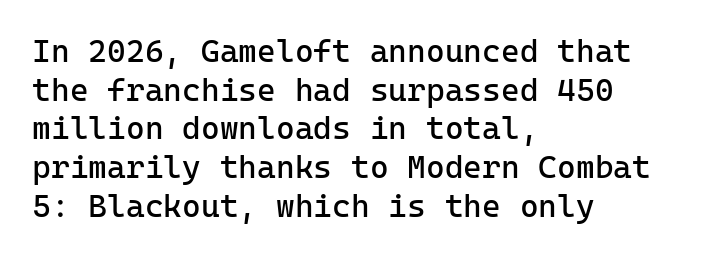
Q: Is the text bold? A: No.
Q: Is the text italic (slanted)? A: No, it is upright.
Q: Is the typeface a serif or a sans-serif typeface? A: Sans-serif.
Q: Is the text underlined? A: No.
Q: How is the paragraph aligned? A: Left-aligned.
Q: Is the spacing between letters normal or unusually wide? A: Normal.
Q: Width (condensed, normal, or wide)? A: Normal.
Q: Stroke contrast? A: Low.
Q: x-height? A: Medium.
